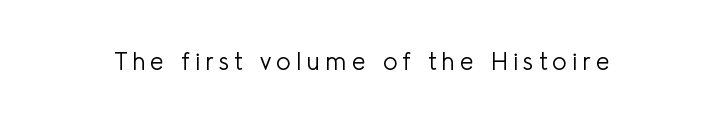
The image shows 24 px text type, upright; set unusually wide letter spacing (+0.22 em), not underlined.
